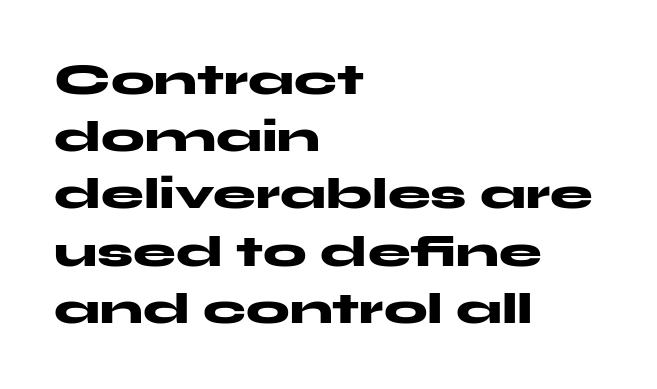
You could call the tracking neutral — neither tight nor loose. The area under the type is left untouched. The rendering uses natural spacing where letterforms have individual widths. Leading matches the norm, producing a regular column.
